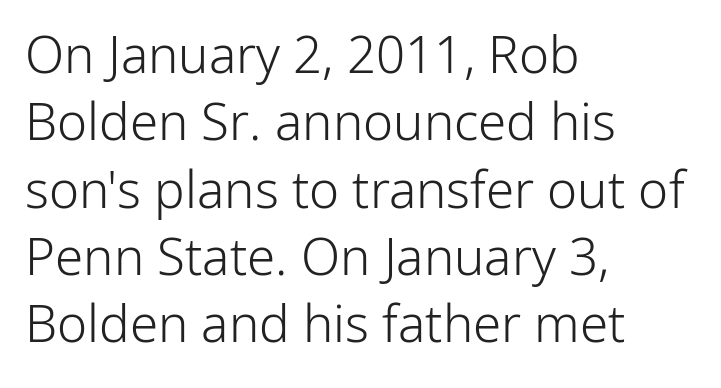
Q: Is the text bold? A: No.
Q: Is the text italic (slanted)? A: No, it is upright.
Q: Is the typeface a serif or a sans-serif typeface? A: Sans-serif.
Q: Is the text underlined? A: No.
Q: How is the paragraph aligned? A: Left-aligned.
Q: Is the spacing between letters normal or unusually wide? A: Normal.
Q: Is the spacing between lines tight, normal or loose? A: Normal.
Q: Width (condensed, normal, or wide)? A: Normal.
Q: Stroke contrast? A: Low.
Q: x-height? A: Medium.
Q: Monospaced? A: No.
